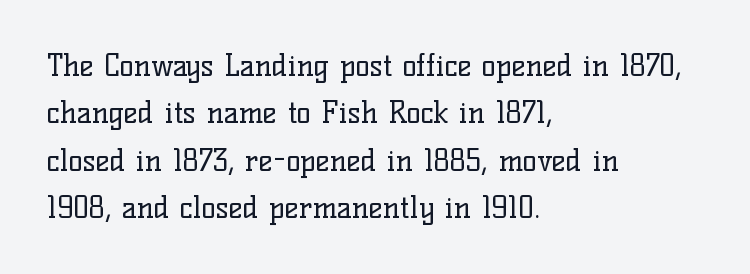
A typesetter would mark this as roman, not italic. Glyph-to-glyph distance matches everyday printed text. No letter is thick-stroked: the sample isn't bold. Vertical spacing — default.
